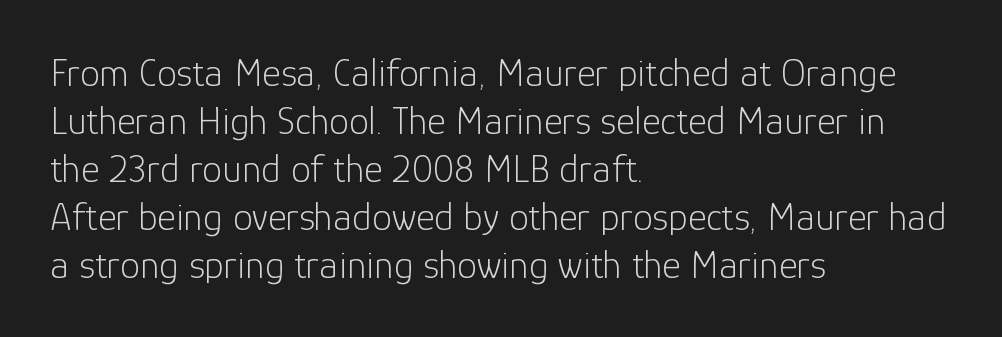
The image shows 40 px light sans-serif type, upright; set left-aligned, line spacing 1.2x, normal letter spacing, not underlined; low stroke contrast and a medium x-height.
